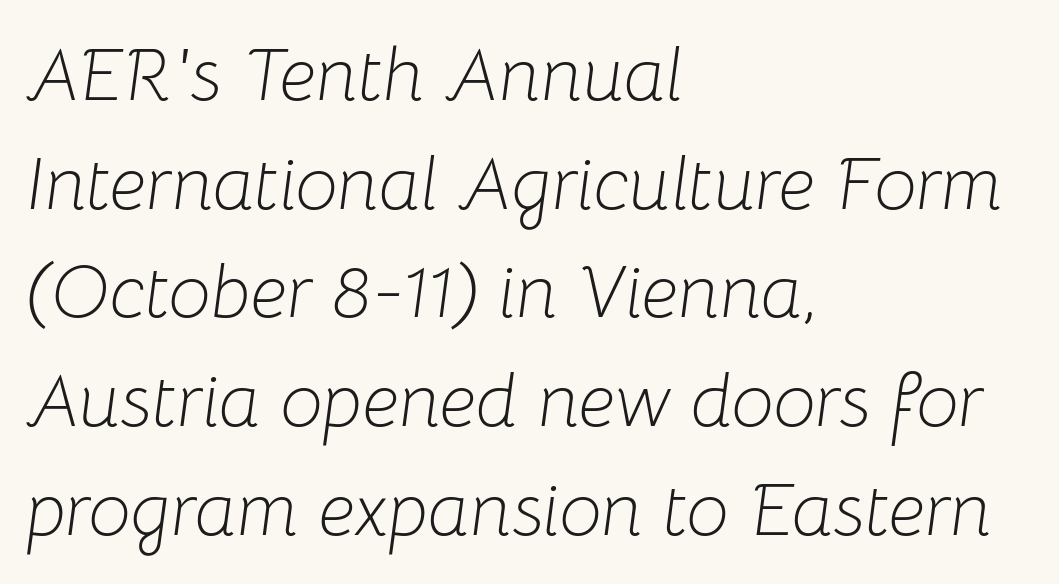
Q: Is the text bold? A: No.
Q: Is the text italic (slanted)? A: Yes, it leans right by about 8 degrees.
Q: Is the text underlined? A: No.
Q: How is the paragraph aligned? A: Left-aligned.
Q: Is the spacing between letters normal or unusually wide? A: Normal.
Q: Is the spacing between lines tight, normal or loose? A: Normal.
Q: Width (condensed, normal, or wide)? A: Normal.
Q: Stroke contrast? A: Low.
Q: x-height? A: Medium.
Q: Monospaced? A: No.
